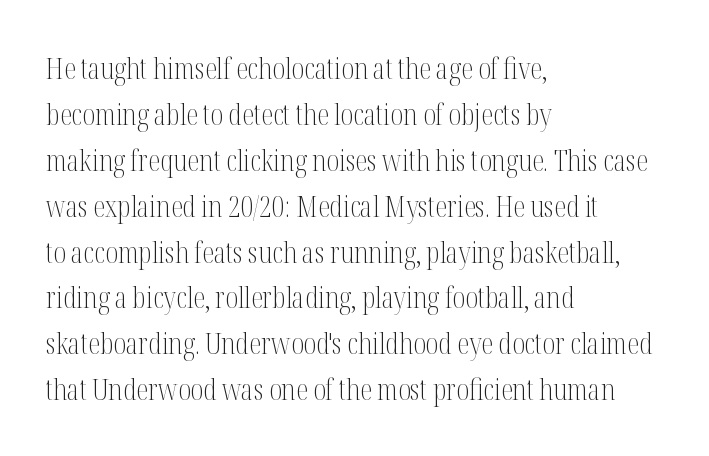
The letters advance in unequal steps, a hallmark of proportional type. Caption: face not bold, strokes unweighted. The specimen omits any rule beneath the text block's lines. When letters stand straight like this, we call the style roman or upright. How would I describe the line gaps? Plain and ordinary.
